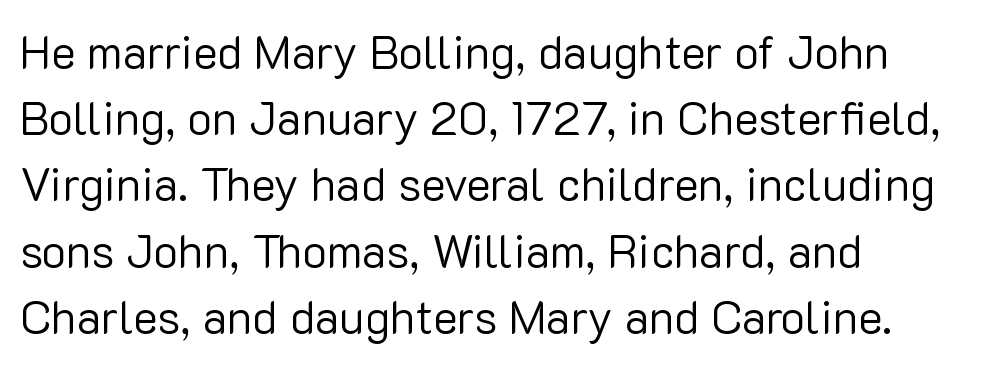
Here the designer chose a conventional face with non-uniform glyph widths. If you drew a ruler down the left edge, every line would touch it. Weight: not bold — regular or lighter. The passage shown stacks its lines at a standard gap.
